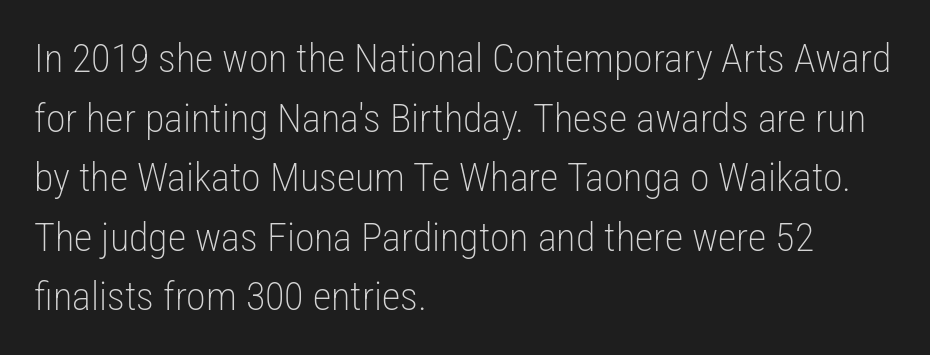
Q: Is the text bold? A: No.
Q: Is the text italic (slanted)? A: No, it is upright.
Q: Is the typeface a serif or a sans-serif typeface? A: Sans-serif.
Q: Is the text underlined? A: No.
Q: How is the paragraph aligned? A: Left-aligned.
Q: Is the spacing between letters normal or unusually wide? A: Normal.
Q: Is the spacing between lines tight, normal or loose? A: Normal.
Q: Width (condensed, normal, or wide)? A: Condensed.
Q: Stroke contrast? A: Low.
Q: x-height? A: Medium.
Q: Monospaced? A: No.
